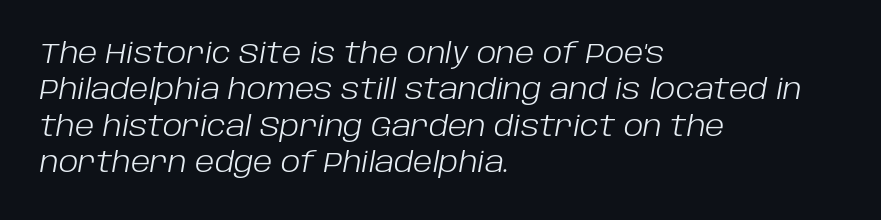
Here the designer chose a conventional face with non-uniform glyph widths. The letters sit at their default tracking, neither squeezed nor spread. The font is comparable to plain body text, perhaps lighter. Layout note: lines flush left. The gap between lines stays unmarked.
